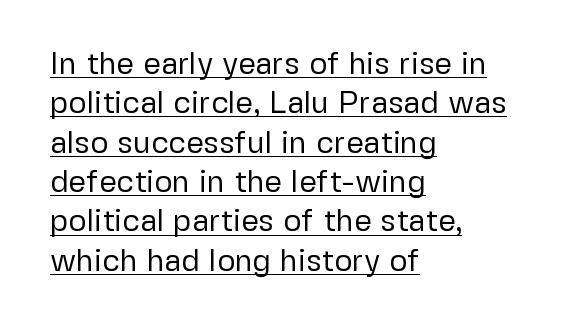
The image shows 31 px regular-weight sans-serif type, upright; set left-aligned, normal line spacing (1.27x), normal letter spacing, underlined; low stroke contrast and a medium x-height.
